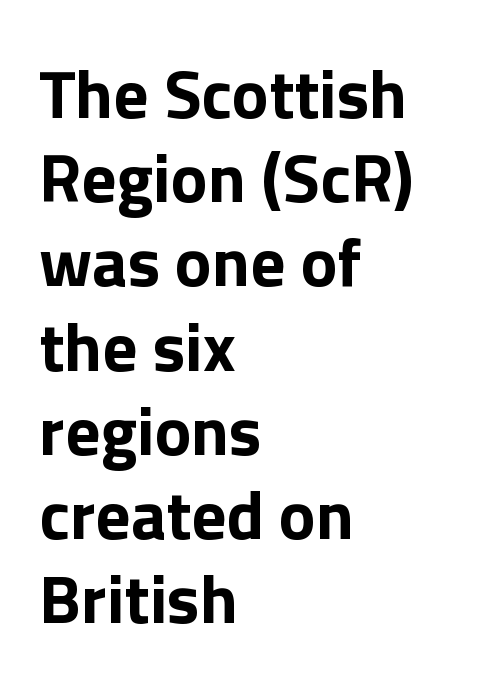
The image shows 69 px bold sans-serif type, upright; set left-aligned, line spacing 1.22x, normal letter spacing, not underlined; a medium x-height.
